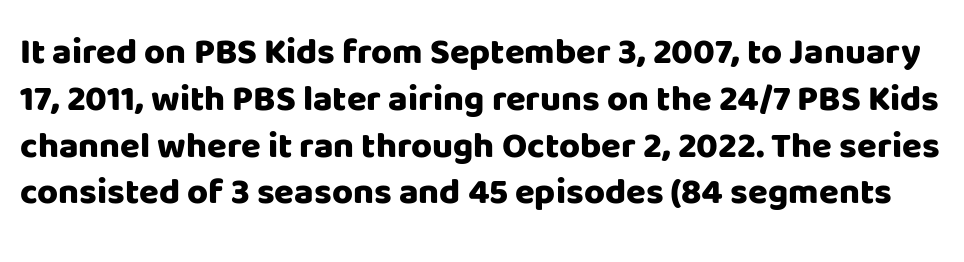
The image shows 36 px heavy sans-serif type, upright; set normal line spacing (1.3x), normal letter spacing, not underlined; low stroke contrast and a large x-height.
